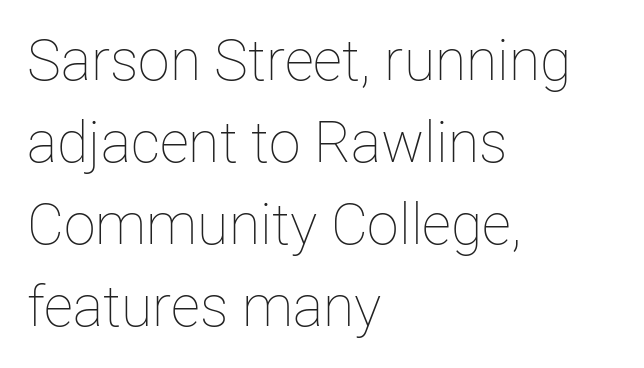
{"italic": "no", "bold": "no", "weight": "thin", "width": "normal", "stroke_contrast": "low", "x_height": "medium", "monospaced": "no", "underline": "no", "align": "left", "line_spacing": "normal", "line_spacing_ratio": 1.44, "letter_spacing": "normal", "letter_spacing_em": 0.0, "glyph_px": 57}
